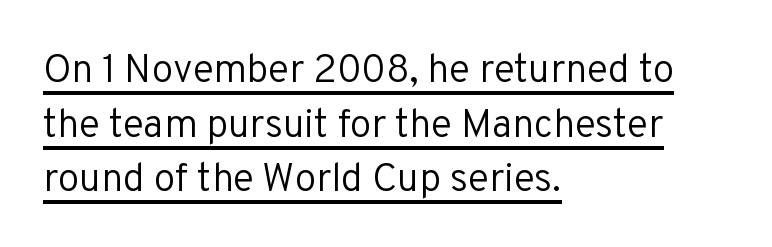
{"serif": "no", "italic": "no", "bold": "no", "weight": "regular", "width": "normal", "stroke_contrast": "low", "x_height": "medium", "monospaced": "no", "underline": "yes", "align": "left", "line_spacing": "normal", "line_spacing_ratio": 1.4, "letter_spacing": "normal", "letter_spacing_em": 0.0, "glyph_px": 39}
